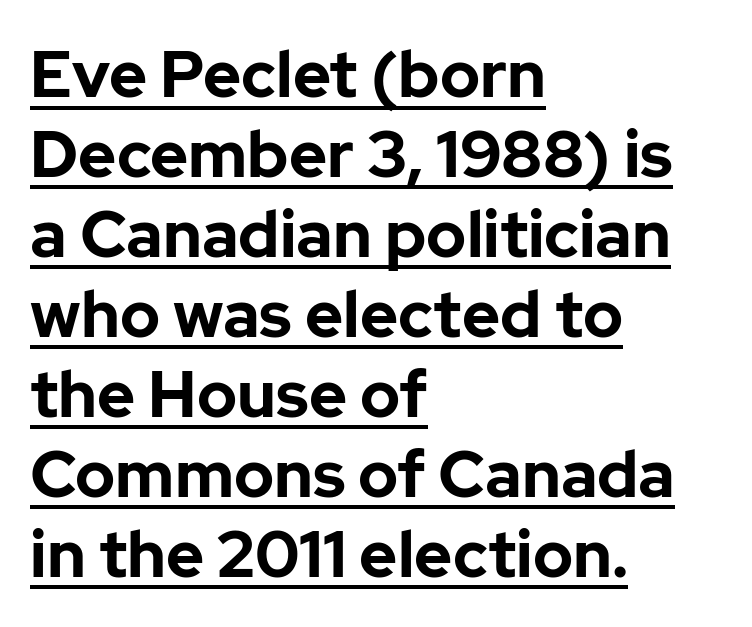
Q: Is the text bold? A: Yes.
Q: Is the text italic (slanted)? A: No, it is upright.
Q: Is the typeface a serif or a sans-serif typeface? A: Sans-serif.
Q: Is the text underlined? A: Yes.
Q: How is the paragraph aligned? A: Left-aligned.
Q: Is the spacing between letters normal or unusually wide? A: Normal.
Q: Width (condensed, normal, or wide)? A: Normal.
Q: Stroke contrast? A: Low.
Q: x-height? A: Medium.
Q: Monospaced? A: No.
